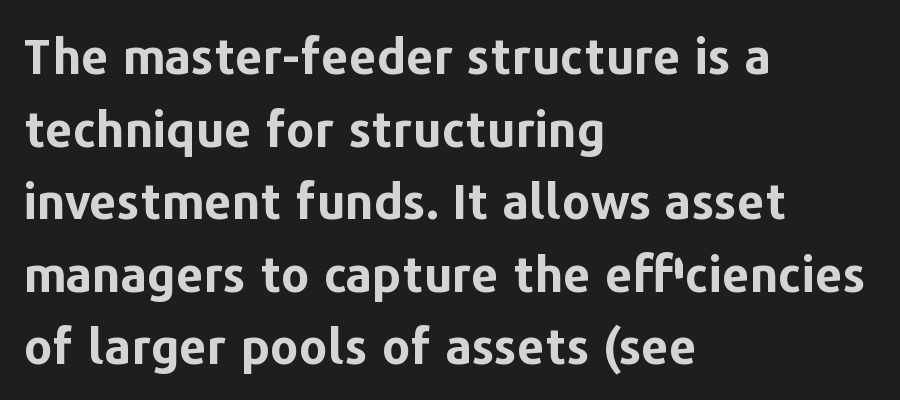
Successive baselines arrive at the customary interval. Has an underline been added? It has not. Examine the stroke ends and you'll find no serifs. Is this a fixed-width face? No — the glyphs have proportional, varying widths. The type is set solid horizontally, with unmodified tracking. Posture: straight, roman, zero tilt.
